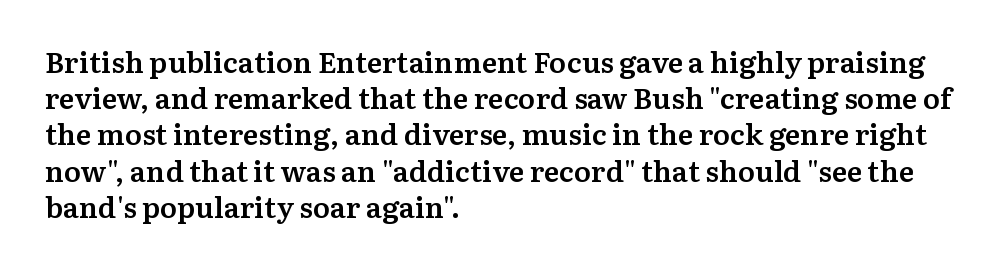
The image shows 29 px semibold serif type, upright; set left-aligned, normal line spacing (1.25x), normal letter spacing, not underlined; medium stroke contrast and a medium x-height.
